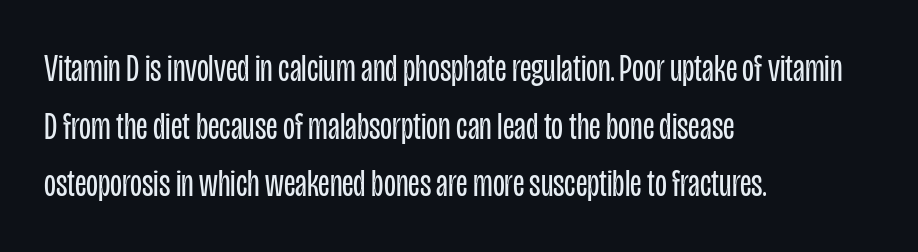
Q: Is the text bold? A: No.
Q: Is the text italic (slanted)? A: No, it is upright.
Q: Is the typeface a serif or a sans-serif typeface? A: Sans-serif.
Q: Is the text underlined? A: No.
Q: How is the paragraph aligned? A: Left-aligned.
Q: Is the spacing between letters normal or unusually wide? A: Normal.
Q: Is the spacing between lines tight, normal or loose? A: Normal.
Q: Width (condensed, normal, or wide)? A: Condensed.
Q: Stroke contrast? A: Low.
Q: x-height? A: Large.
Q: Monospaced? A: No.
